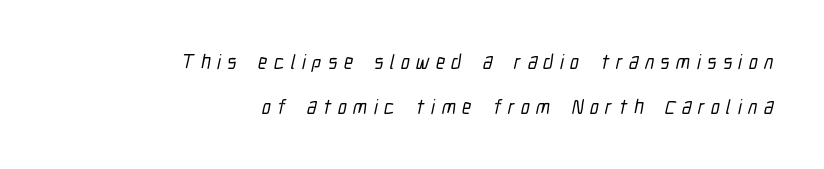
The image shows 20 px text type; set right-aligned, loose line spacing (2.24x), unusually wide letter spacing (+0.32 em), not underlined.
